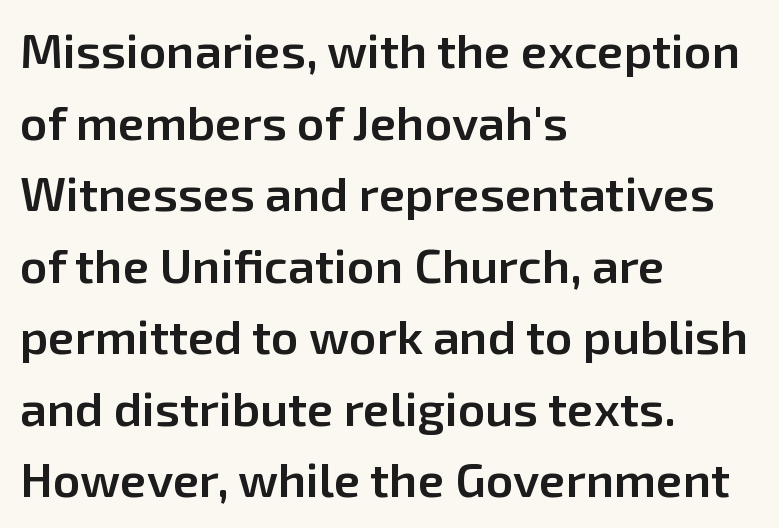
Q: Is the text bold? A: Semi-bold.
Q: Is the text italic (slanted)? A: No, it is upright.
Q: Is the typeface a serif or a sans-serif typeface? A: Sans-serif.
Q: Is the text underlined? A: No.
Q: How is the paragraph aligned? A: Left-aligned.
Q: Is the spacing between letters normal or unusually wide? A: Normal.
Q: Is the spacing between lines tight, normal or loose? A: Normal.
Q: Width (condensed, normal, or wide)? A: Normal.
Q: Stroke contrast? A: Low.
Q: x-height? A: Medium.
Q: Monospaced? A: No.
